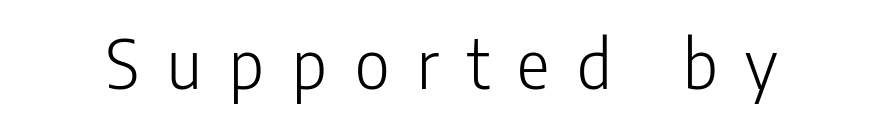
Letters rest on an invisible, unmarked baseline. Is this a fixed-width face? No — the glyphs have proportional, varying widths. Caption: face not bold, strokes unweighted. In terms of posture, this sample is upright.
